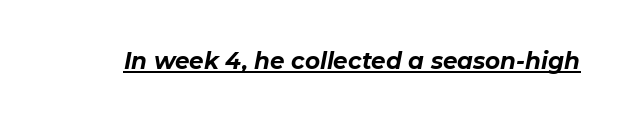
{"italic": "yes", "lean": "right", "slant_degrees": 11, "bold": "yes", "underline": "yes", "letter_spacing": "normal", "letter_spacing_em": 0.0, "glyph_px": 23}
